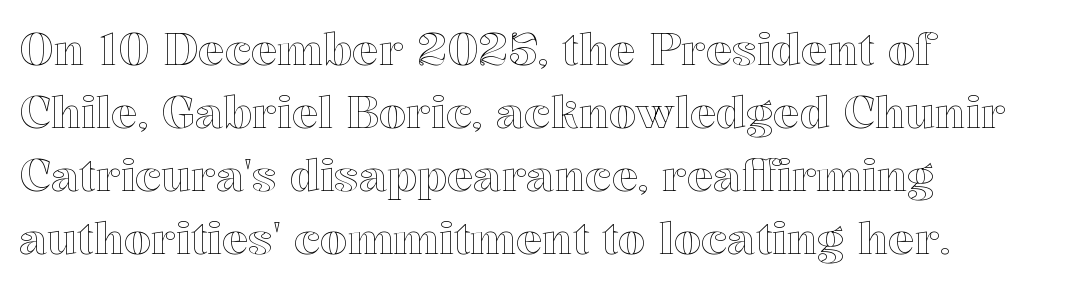
The image shows 44 px text type, upright; set left-aligned, normal line spacing (1.43x), normal letter spacing, not underlined; a medium x-height.
